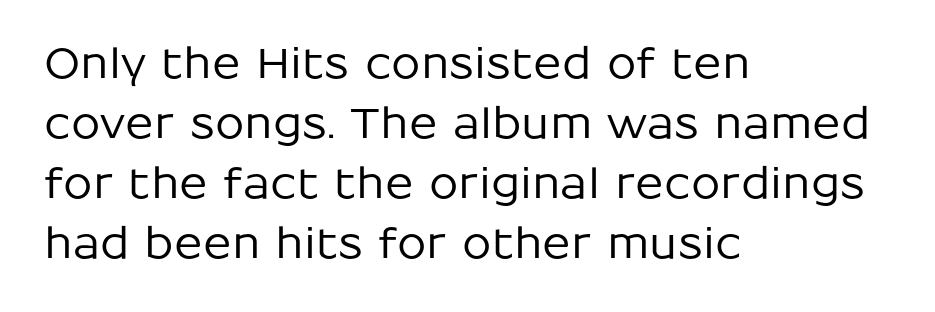
Examine the stroke ends and you'll find no serifs. Standard letterfit; no display-style spreading of the glyphs. Think of a printed novel: that variable character pitch is what you see here. One-word summary of the alignment: left.
